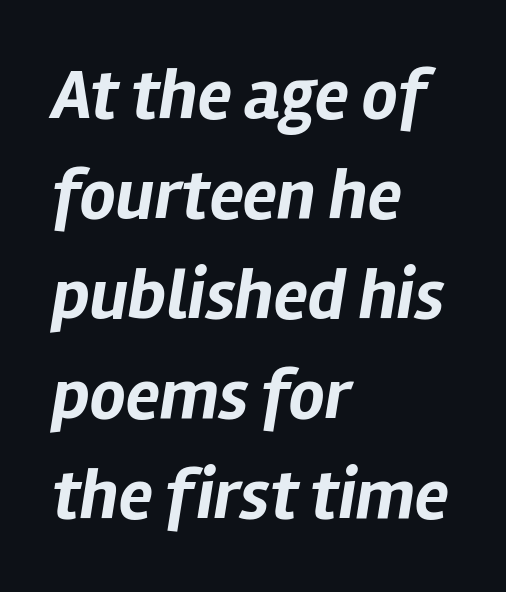
The image shows 71 px bold type, italic (leaning right); set left-aligned, normal line spacing (1.41x), normal letter spacing, not underlined; low stroke contrast and a medium x-height.
